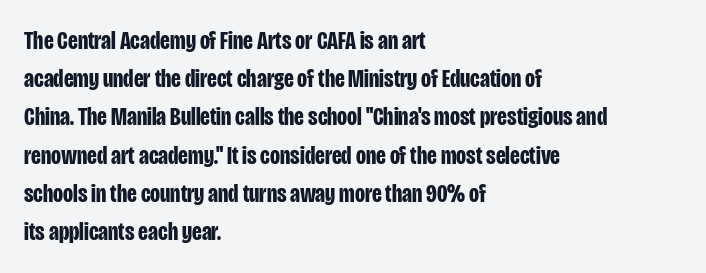
{"italic": "no", "bold": "yes", "underline": "no", "align": "left", "line_spacing": "normal", "line_spacing_ratio": 1.47, "letter_spacing": "normal", "letter_spacing_em": 0.0, "glyph_px": 26}
